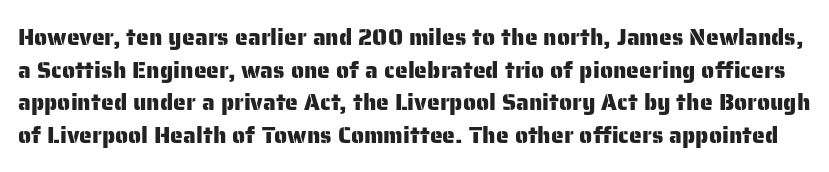
This block has exactly the height ordinary leading produces. Tracking value appears to be zero — textbook default spacing. When letters stand straight like this, we call the style roman or upright. A clean baseline with only descenders dipping below it.
